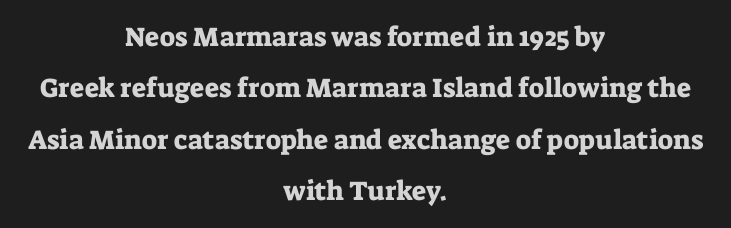
The image shows 27 px text type, upright; set centered, loose line spacing (1.9x), normal letter spacing, not underlined.
